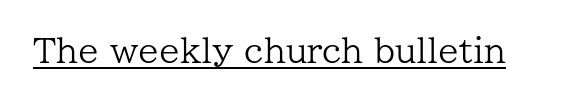
Q: Is the text bold? A: No.
Q: Is the text italic (slanted)? A: No, it is upright.
Q: Is the typeface a serif or a sans-serif typeface? A: Serif.
Q: Is the text underlined? A: Yes.
Q: Is the spacing between letters normal or unusually wide? A: Normal.
Q: Width (condensed, normal, or wide)? A: Normal.
Q: Stroke contrast? A: Low.
Q: x-height? A: Medium.
Q: Monospaced? A: No.
